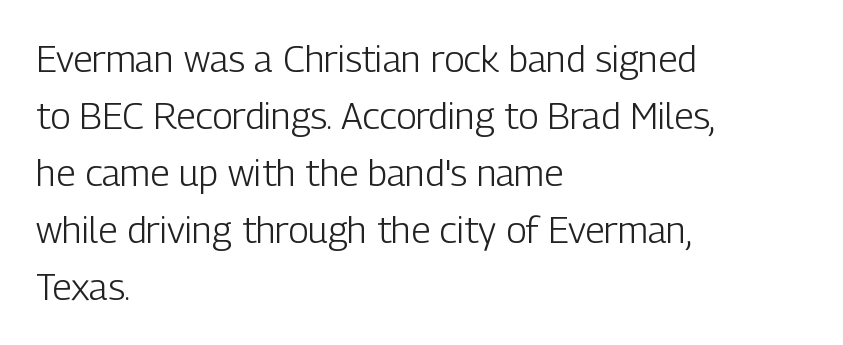
{"serif": "no", "italic": "no", "bold": "no", "weight": "light", "width": "condensed", "stroke_contrast": "low", "x_height": "medium", "monospaced": "no", "underline": "no", "align": "left", "line_spacing": "normal", "line_spacing_ratio": 1.54, "letter_spacing": "normal", "letter_spacing_em": 0.0, "glyph_px": 37}
